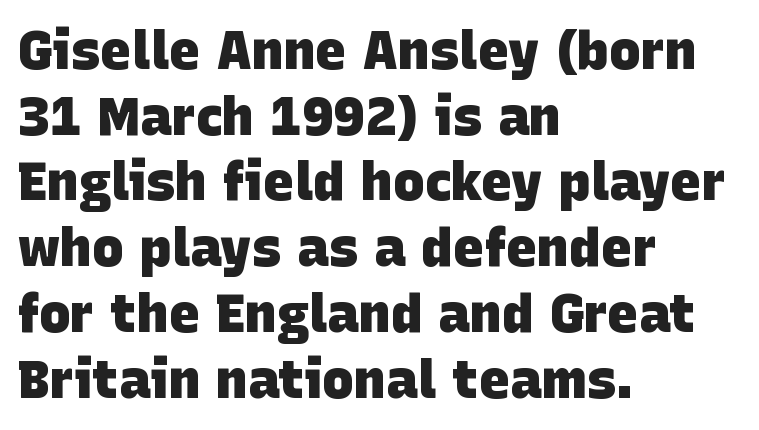
The face used here has the dense, thick strokes of a bold. The compositor pushed each line to the left boundary. This sample has the flowing, uneven cadence of proportional lettering. The gaps between neighbouring characters are ordinary and unremarkable. You can tell from the bare stems that sans-serif type was used.
